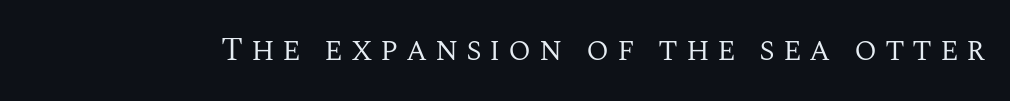
Words appear elongated and porous because spacing is wide. This is not heavy type; no bold has been used. Varying glyph widths throughout — classic text-font behaviour. Posture: vertical.
